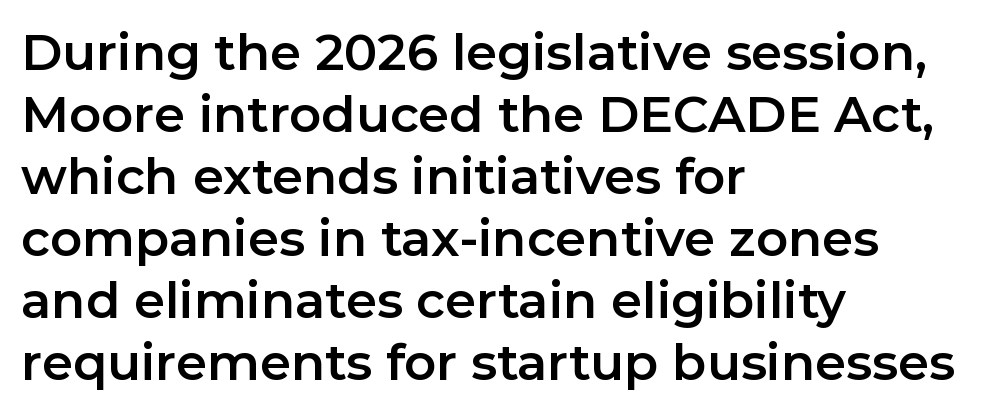
The image shows 50 px sans-serif type, upright; set left-aligned, line spacing 1.24x, normal letter spacing, not underlined; low stroke contrast and a medium x-height.
